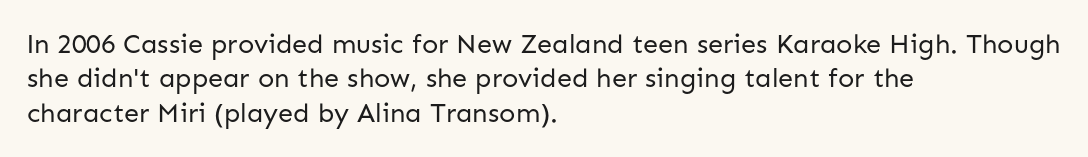
{"italic": "no", "bold": "no", "underline": "no", "align": "left", "line_spacing": "normal", "line_spacing_ratio": 1.27, "letter_spacing": "normal", "letter_spacing_em": 0.0, "glyph_px": 27}
